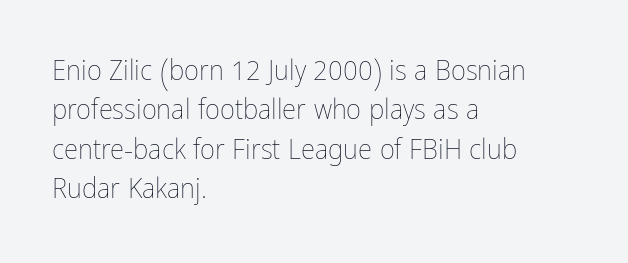
Does the lettering tilt? It doesn't — this is upright. You could not count columns in this text — the font is proportionally spaced. Weight: in the light-to-regular range. The vertical gap from one line to the next is medium. Beneath every word, the page is bare. Horizontal alignment here is leftward, the default for most running prose.
